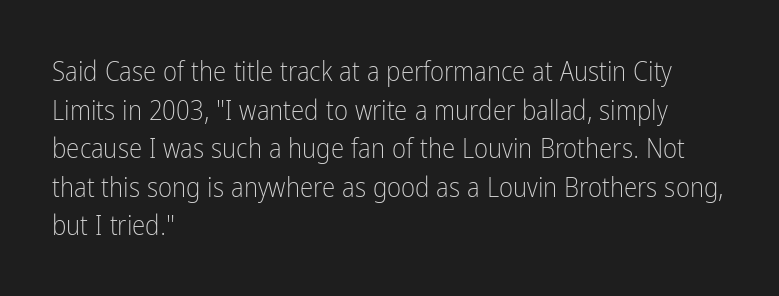
Stroke thickness stays within the range of a standard reading face or lighter. Notice how descenders clear the ascenders below comfortably — that's standard leading. There is no visible air inserted between adjacent glyphs. Casual observation: everything's shoved over to the left. The specimen omits any rule beneath the text block's lines. The letters stand straight up with perfectly vertical stems.
